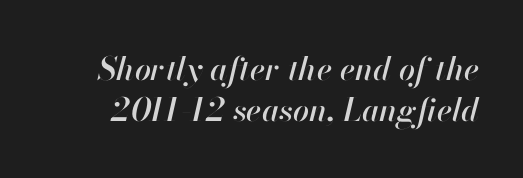
The image shows 32 px text type, italic (leaning right); set normal line spacing (1.27x), normal letter spacing, not underlined; high stroke contrast and a small x-height.
